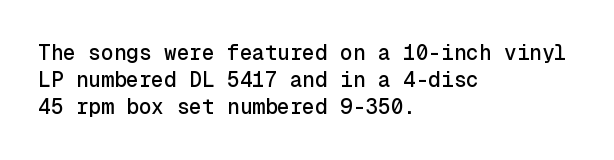
The image shows 21 px text type, upright; set left-aligned, normal line spacing (1.29x), normal letter spacing, not underlined.
